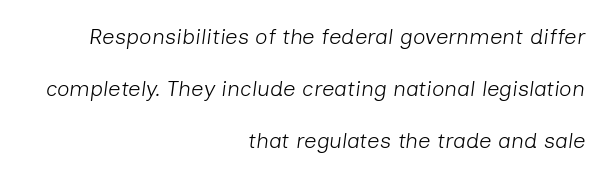
Letter spacing: default. Rows of type keep a wide berth in the vertical direction. You can tell it's italic because the verticals aren't actually vertical. Every row of glyphs terminates at an identical x-position on the right. A quiet, ordinary-to-light weight characterises the typeface. The area under the type is left untouched.
